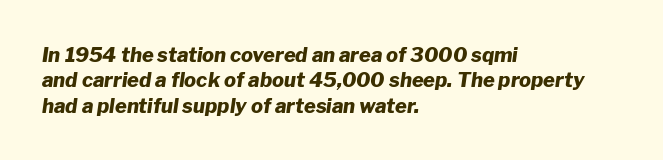
Q: Is the text bold? A: Yes.
Q: Is the text italic (slanted)? A: Yes, it leans right by about 8 degrees.
Q: Is the text underlined? A: No.
Q: How is the paragraph aligned? A: Left-aligned.
Q: Is the spacing between letters normal or unusually wide? A: Normal.
Q: Is the spacing between lines tight, normal or loose? A: Normal.
